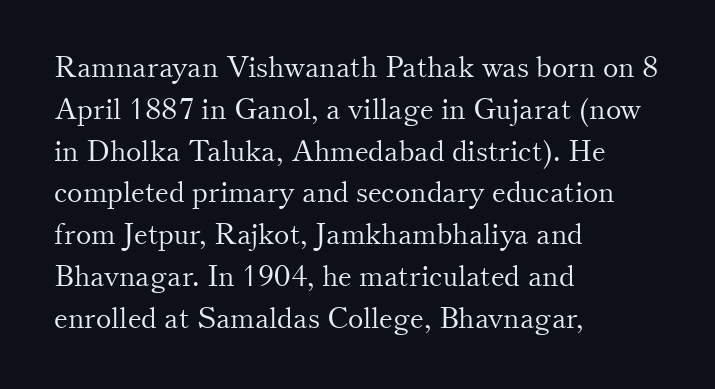
{"serif": "yes", "italic": "no", "bold": "no", "weight": "light", "width": "normal", "stroke_contrast": "medium", "x_height": "small", "monospaced": "no", "underline": "no", "align": "left", "line_spacing": "normal", "line_spacing_ratio": 1.44, "letter_spacing": "normal", "letter_spacing_em": 0.0, "glyph_px": 29}
